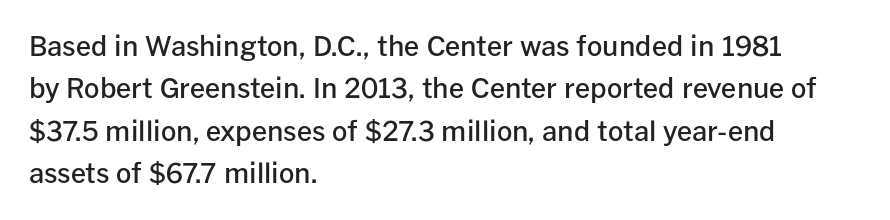
Q: Is the text bold? A: Semi-bold.
Q: Is the text italic (slanted)? A: No, it is upright.
Q: Is the text underlined? A: No.
Q: How is the paragraph aligned? A: Left-aligned.
Q: Is the spacing between letters normal or unusually wide? A: Normal.
Q: Is the spacing between lines tight, normal or loose? A: Normal.
